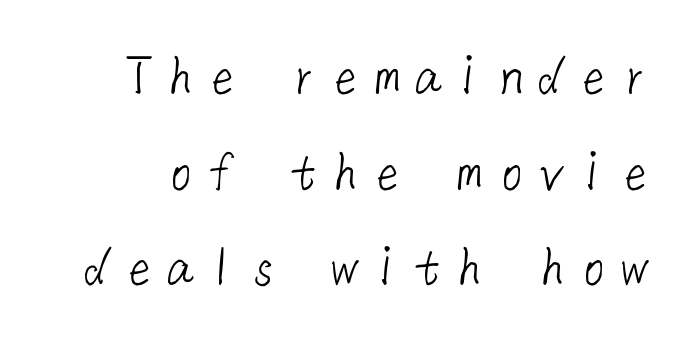
There is plenty of visible air inserted between adjacent glyphs. The space between consecutive lines is moderate. Beneath every word, the page is bare. Does the type have serifs? No, each stem ends abruptly. Bold? No — there's no thickening of the strokes.
